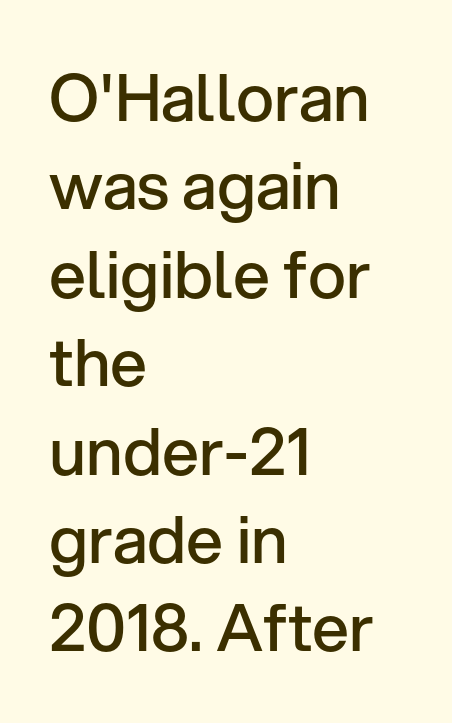
Q: Is the text bold? A: Semi-bold.
Q: Is the text italic (slanted)? A: No, it is upright.
Q: Is the typeface a serif or a sans-serif typeface? A: Sans-serif.
Q: Is the text underlined? A: No.
Q: How is the paragraph aligned? A: Left-aligned.
Q: Is the spacing between letters normal or unusually wide? A: Normal.
Q: Is the spacing between lines tight, normal or loose? A: Normal.
Q: Width (condensed, normal, or wide)? A: Normal.
Q: Stroke contrast? A: Low.
Q: x-height? A: Medium.
Q: Monospaced? A: No.
